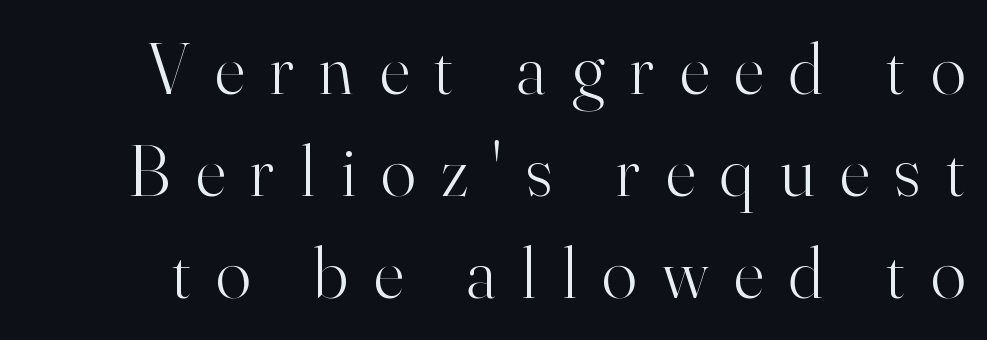
Q: Is the text bold? A: No.
Q: Is the text italic (slanted)? A: No, it is upright.
Q: Is the typeface a serif or a sans-serif typeface? A: Serif.
Q: Is the text underlined? A: No.
Q: Is the spacing between letters normal or unusually wide? A: Unusually wide.
Q: Is the spacing between lines tight, normal or loose? A: Normal.
Q: Width (condensed, normal, or wide)? A: Normal.
Q: Stroke contrast? A: High.
Q: x-height? A: Small.
Q: Monospaced? A: No.
